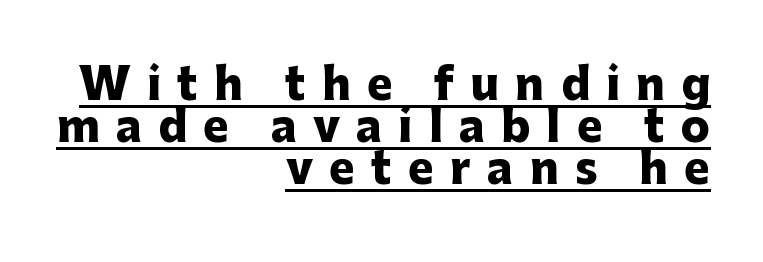
Compared with undecorated copy, this sample adds a rule below the words. This is the regular roman posture of the typeface. Compared with a flush-left layout, this one pins lines to the opposite, right side. How would I describe the line gaps? Narrow and economical. Regarding serifs, this sample does without them. Heavy-handed strokes throughout: this text is bold.
